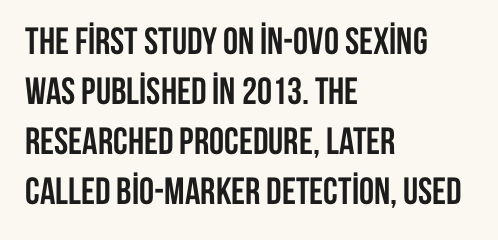
The image shows 38 px semibold, condensed sans-serif type, upright; set left-aligned, normal line spacing (1.32x), normal letter spacing, not underlined; low stroke contrast and a large x-height.
